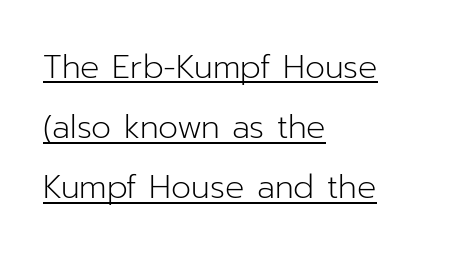
Classification — sans serif. Does a line run under the words? Yes, clearly. Between one letter and the next there's only the usual sliver of space. Is there any slant? The stems are plumb. Short and long lines alike share a common starting point at left. A quiet, ordinary-to-light weight characterises the typeface.
